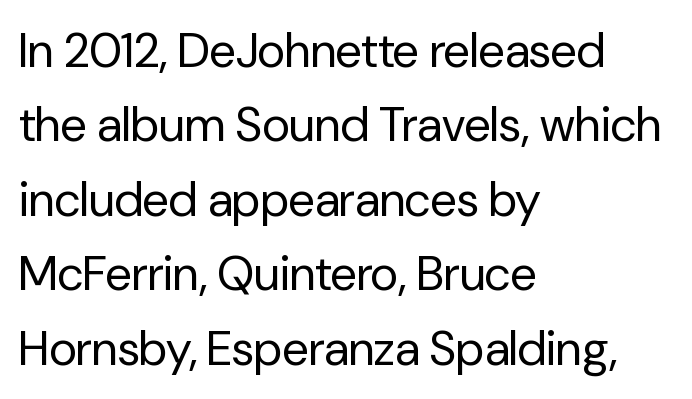
{"serif": "no", "italic": "no", "bold": "no", "weight": "regular", "width": "normal", "stroke_contrast": "low", "x_height": "medium", "monospaced": "no", "underline": "no", "align": "left", "line_spacing": "normal", "line_spacing_ratio": 1.55, "letter_spacing": "normal", "letter_spacing_em": 0.0, "glyph_px": 48}
